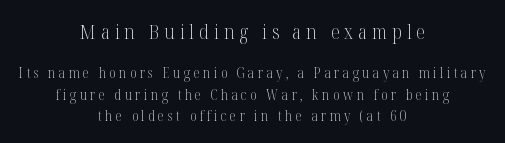
Nothing heavy about these letters — not bold at all. Which chunk is bigger? The first one — the top block dwarfs the bottom. The lines sit at an ordinary, default distance from one another. Ascenders rise straight up at ninety degrees. Spacing between characters has been opened up far beyond the box default.
